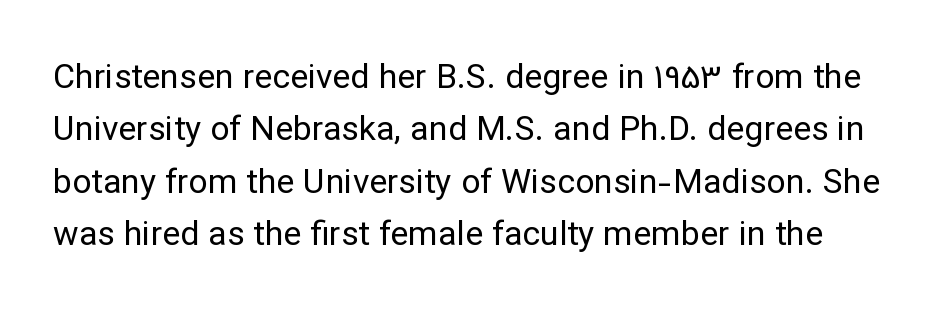
{"serif": "no", "italic": "no", "bold": "no", "weight": "regular", "width": "normal", "stroke_contrast": "low", "x_height": "medium", "monospaced": "no", "underline": "no", "line_spacing": "normal", "line_spacing_ratio": 1.54, "letter_spacing": "normal", "letter_spacing_em": 0.0, "glyph_px": 34}
